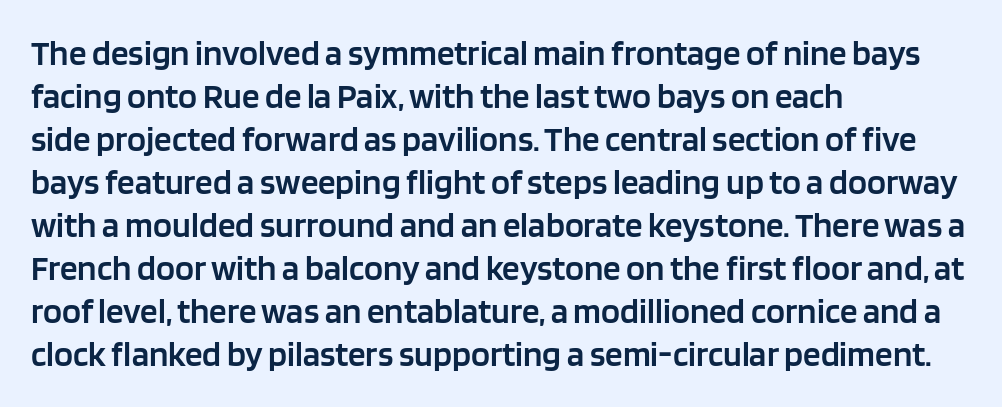
{"serif": "no", "italic": "no", "bold": "semi", "weight": "semibold", "width": "normal", "stroke_contrast": "low", "x_height": "large", "monospaced": "no", "underline": "no", "align": "left", "line_spacing_ratio": 1.23, "letter_spacing": "normal", "letter_spacing_em": 0.0, "glyph_px": 35}
